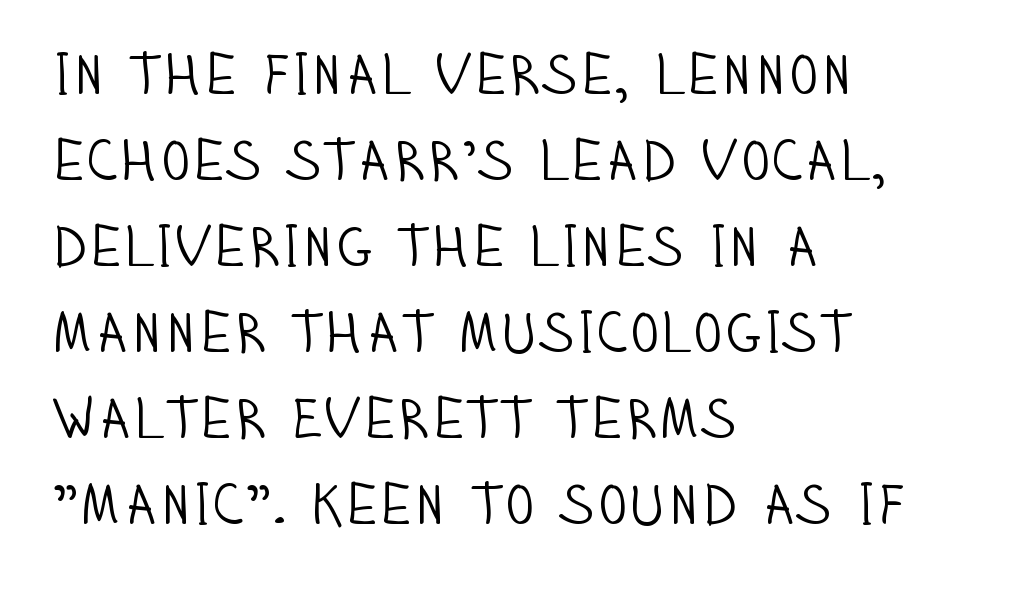
{"serif": "no", "italic": "no", "bold": "no", "weight": "light", "width": "condensed", "stroke_contrast": "low", "x_height": "large", "monospaced": "no", "underline": "no", "align": "left", "line_spacing": "normal", "line_spacing_ratio": 1.51, "letter_spacing": "normal", "letter_spacing_em": 0.0, "glyph_px": 57}
